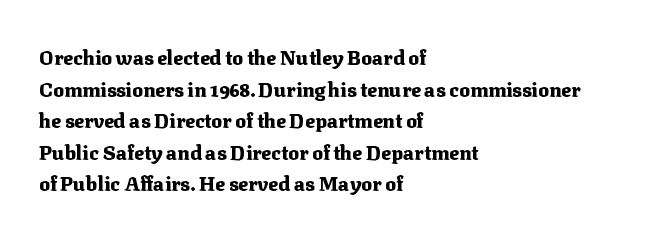
Q: Is the text bold? A: Yes.
Q: Is the text italic (slanted)? A: No, it is upright.
Q: Is the text underlined? A: No.
Q: How is the paragraph aligned? A: Left-aligned.
Q: Is the spacing between letters normal or unusually wide? A: Normal.
Q: Is the spacing between lines tight, normal or loose? A: Normal.
